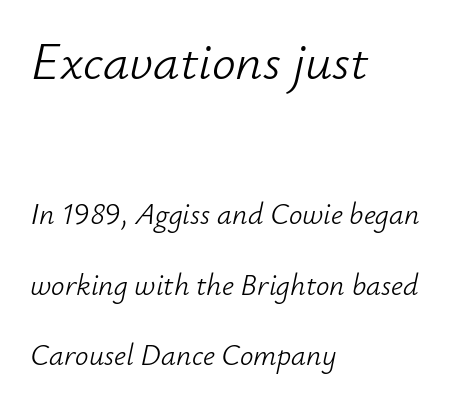
{"italic": "yes", "lean": "right", "slant_degrees": 12, "bold": "no", "weight": "light", "width": "normal", "stroke_contrast": "low", "x_height": "small", "monospaced": "no", "underline": "no", "align": "left", "line_spacing": "loose", "line_spacing_ratio": 2.34, "letter_spacing": "normal", "letter_spacing_em": 0.0, "larger_block": "first", "size_ratio": 1.77, "glyph_px": 53}
